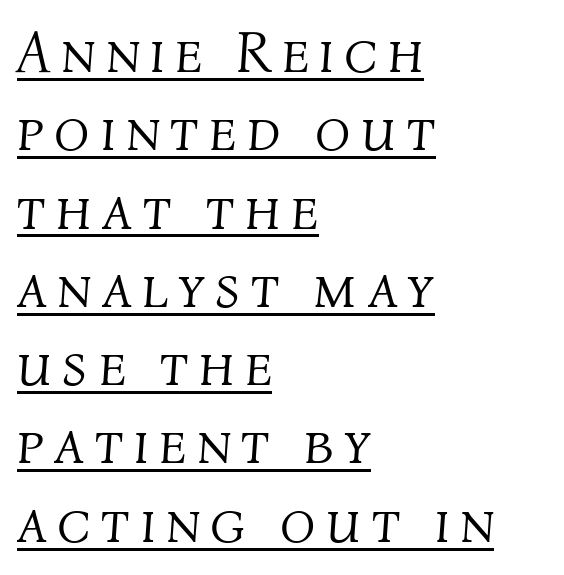
What decoration does the sample have? An underline. Is this a fixed-width face? No — the glyphs have proportional, varying widths. Looking at the ascenders, they clearly lean. Rows of type keep a routine distance in the vertical direction.
